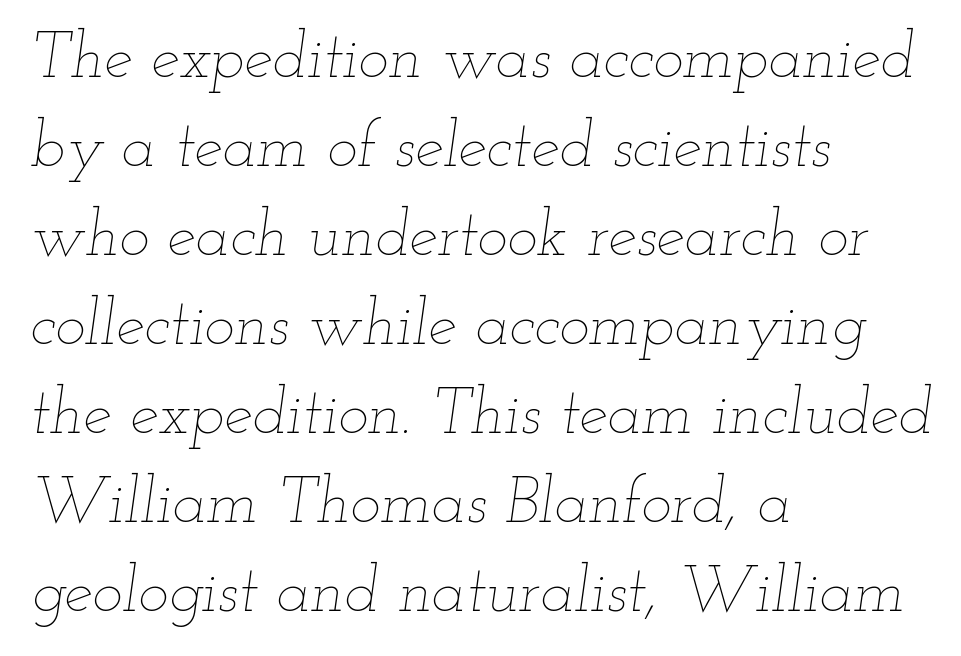
The image shows 64 px thin, wide type, italic (leaning right); set left-aligned, normal line spacing (1.39x), normal letter spacing, not underlined; low stroke contrast and a small x-height.
